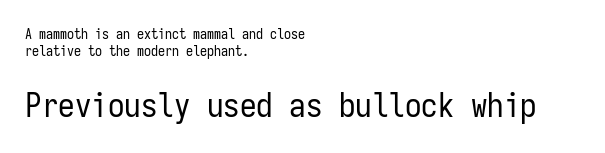
Q: Is the text bold? A: No.
Q: Is the text italic (slanted)? A: No, it is upright.
Q: Is the typeface a serif or a sans-serif typeface? A: Sans-serif.
Q: Is the text underlined? A: No.
Q: How is the paragraph aligned? A: Left-aligned.
Q: Is the spacing between letters normal or unusually wide? A: Normal.
Q: Which block of text is set in a larger size, the first (top) or the second (bottom)? A: The second (bottom) one.
Q: Width (condensed, normal, or wide)? A: Condensed.
Q: Stroke contrast? A: Low.
Q: x-height? A: Medium.
Q: Monospaced? A: Yes.
